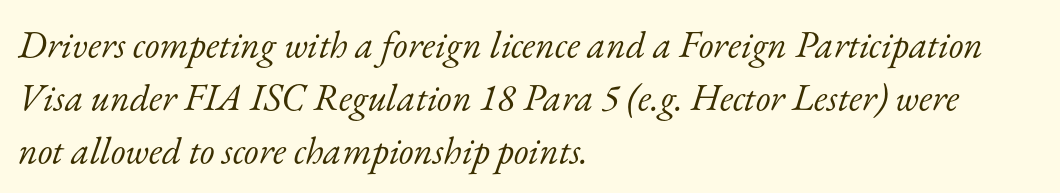
{"serif": "yes", "italic": "yes", "lean": "right", "slant_degrees": 17, "bold": "no", "weight": "light", "width": "normal", "stroke_contrast": "low", "x_height": "small", "monospaced": "no", "underline": "no", "align": "left", "line_spacing": "normal", "line_spacing_ratio": 1.39, "letter_spacing": "normal", "letter_spacing_em": 0.0, "glyph_px": 38}
